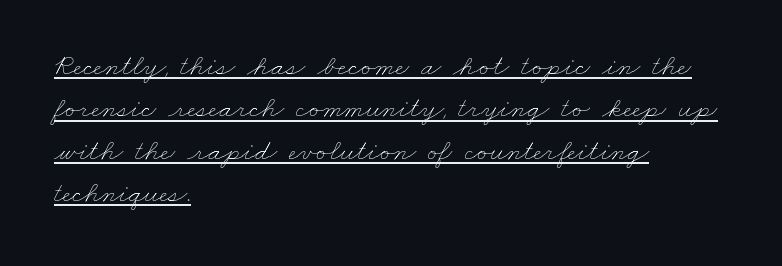
{"bold": "no", "weight": "thin", "width": "wide", "stroke_contrast": "low", "x_height": "small", "monospaced": "no", "underline": "yes", "align": "left", "line_spacing": "normal", "line_spacing_ratio": 1.41, "letter_spacing": "normal", "letter_spacing_em": 0.0, "glyph_px": 30}
